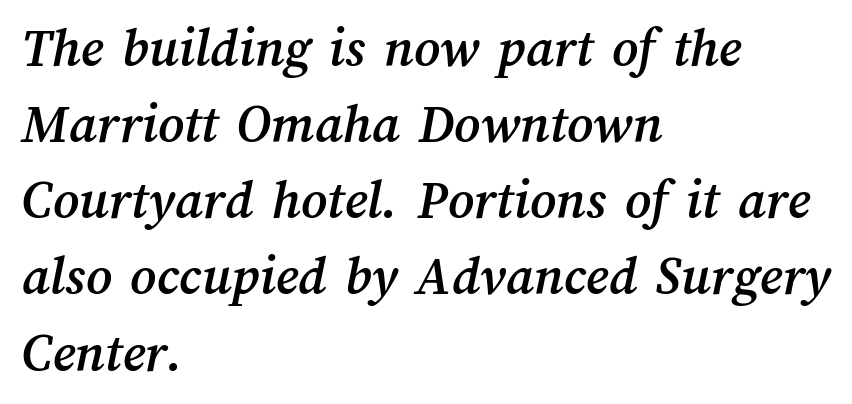
A classic flush-left, rag-right setting is used for this passage. Any mark beneath the type? The region is blank. The rendering uses natural spacing where letterforms have individual widths. Compared with typical body copy, the letter spacing here is the same.
